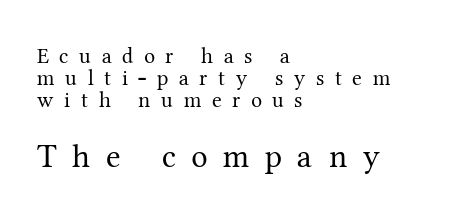
Q: Is the text bold? A: No.
Q: Is the text italic (slanted)? A: No, it is upright.
Q: Is the typeface a serif or a sans-serif typeface? A: Serif.
Q: Is the text underlined? A: No.
Q: How is the paragraph aligned? A: Left-aligned.
Q: Is the spacing between letters normal or unusually wide? A: Unusually wide.
Q: Is the spacing between lines tight, normal or loose? A: Tight.
Q: Which block of text is set in a larger size, the first (top) or the second (bottom)? A: The second (bottom) one.
Q: Width (condensed, normal, or wide)? A: Normal.
Q: Stroke contrast? A: Medium.
Q: x-height? A: Medium.
Q: Monospaced? A: No.
